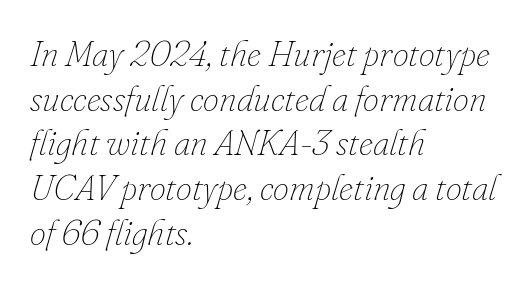
The passage shown is not bold in any degree. You can tell it's italic because the verticals aren't actually vertical. Unmarked baselines from the first word to the last. This sample has the flowing, uneven cadence of proportional lettering. Teacher's note: observe the even left margin — that is flush-left alignment.
